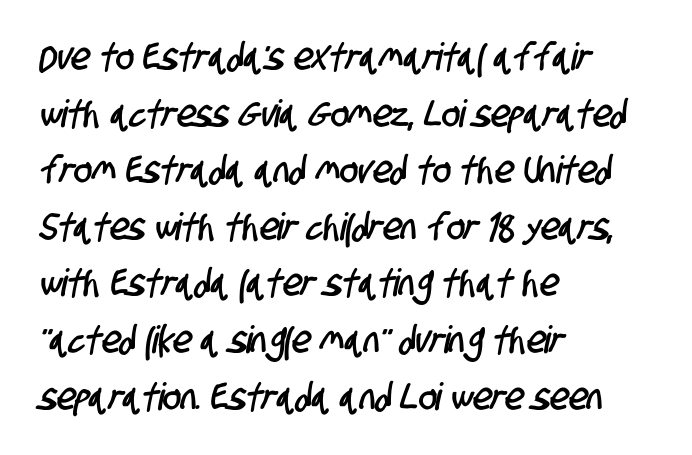
The typeface chosen for these lines omits serifs. Each letter keeps its own natural width here, so spacing adapts to shape. Interline gaps are of average width in this sample. The lines are quadded left. The space directly below the letters is spotless.
